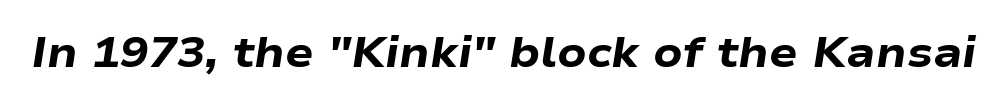
Heavy-handed strokes throughout: this text is bold. The face used here is rendered with its standard letterfit. Character widths vary here, with narrow letters taking less room than wide ones. The area under the type is left untouched.
